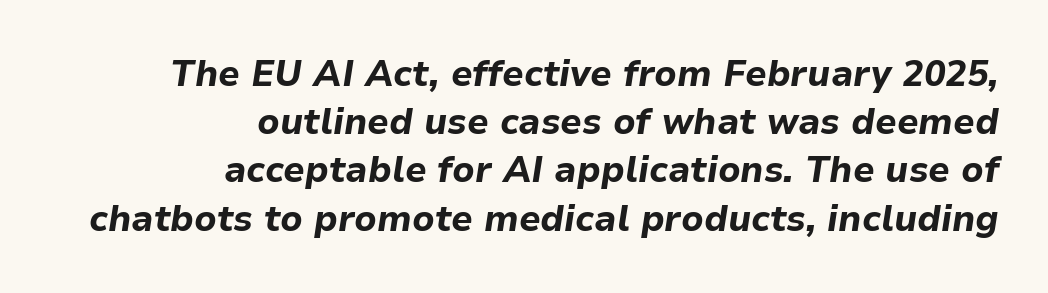
Q: Is the text bold? A: Yes.
Q: Is the text italic (slanted)? A: Yes, it leans right by about 9 degrees.
Q: Is the text underlined? A: No.
Q: How is the paragraph aligned? A: Right-aligned.
Q: Is the spacing between letters normal or unusually wide? A: Normal.
Q: Is the spacing between lines tight, normal or loose? A: Normal.
Q: Width (condensed, normal, or wide)? A: Normal.
Q: Stroke contrast? A: Low.
Q: x-height? A: Medium.
Q: Monospaced? A: No.
